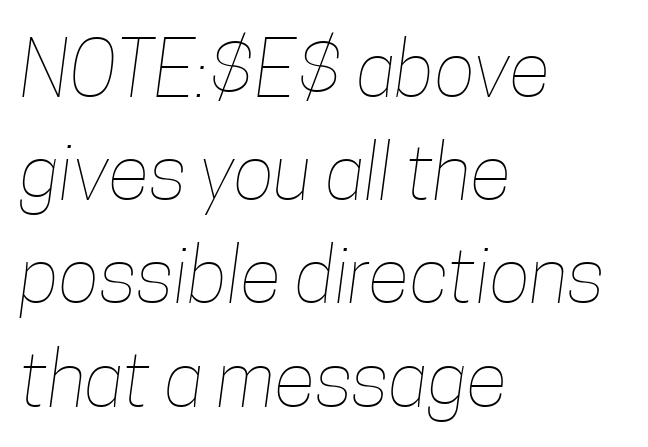
Default kerning and tracking; the words read as compact shapes. How would I describe the line gaps? Plain and ordinary. Horizontal alignment here is leftward, the default for most running prose. Heft: none added — not bold. Has an underline been added? It has not.
